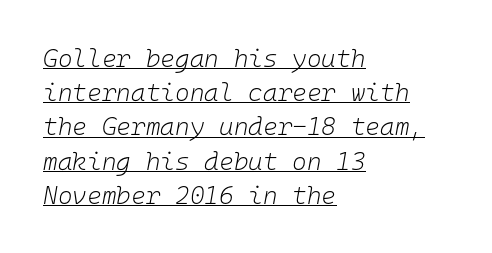
Q: Is the text bold? A: No.
Q: Is the text italic (slanted)? A: Yes, it leans right by about 10 degrees.
Q: Is the text underlined? A: Yes.
Q: How is the paragraph aligned? A: Left-aligned.
Q: Is the spacing between letters normal or unusually wide? A: Normal.
Q: Is the spacing between lines tight, normal or loose? A: Normal.
